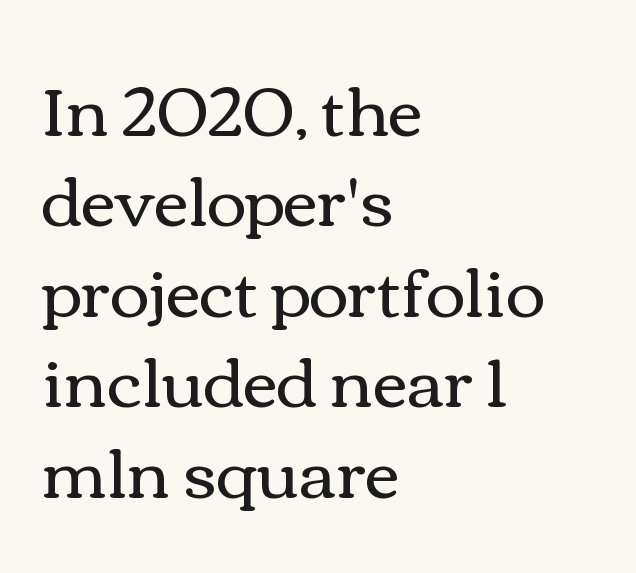
The image shows 68 px regular-weight, wide type, upright; set left-aligned, normal line spacing (1.33x), normal letter spacing, not underlined; medium stroke contrast and a medium x-height.
